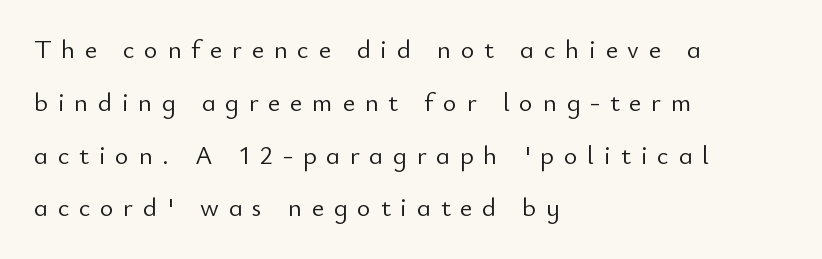
Q: Is the text bold? A: No.
Q: Is the text italic (slanted)? A: No, it is upright.
Q: Is the text underlined? A: No.
Q: How is the paragraph aligned? A: Left-aligned.
Q: Is the spacing between letters normal or unusually wide? A: Unusually wide.
Q: Is the spacing between lines tight, normal or loose? A: Loose.
